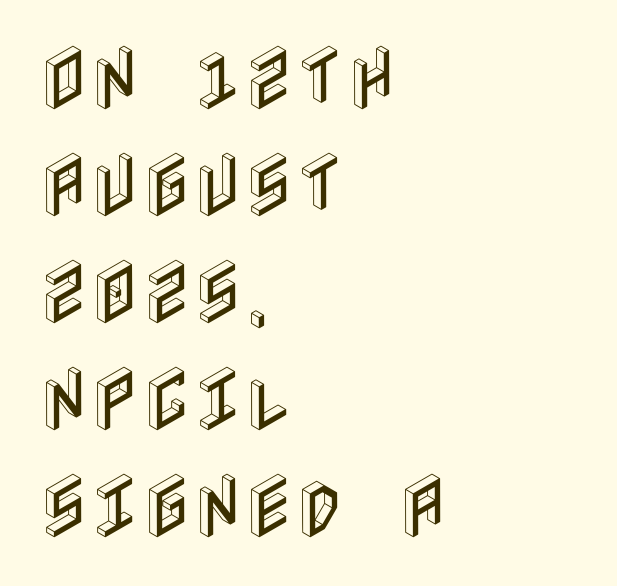
The image shows 70 px condensed type, upright; set left-aligned, normal line spacing (1.53x), normal letter spacing, not underlined; a large x-height.
